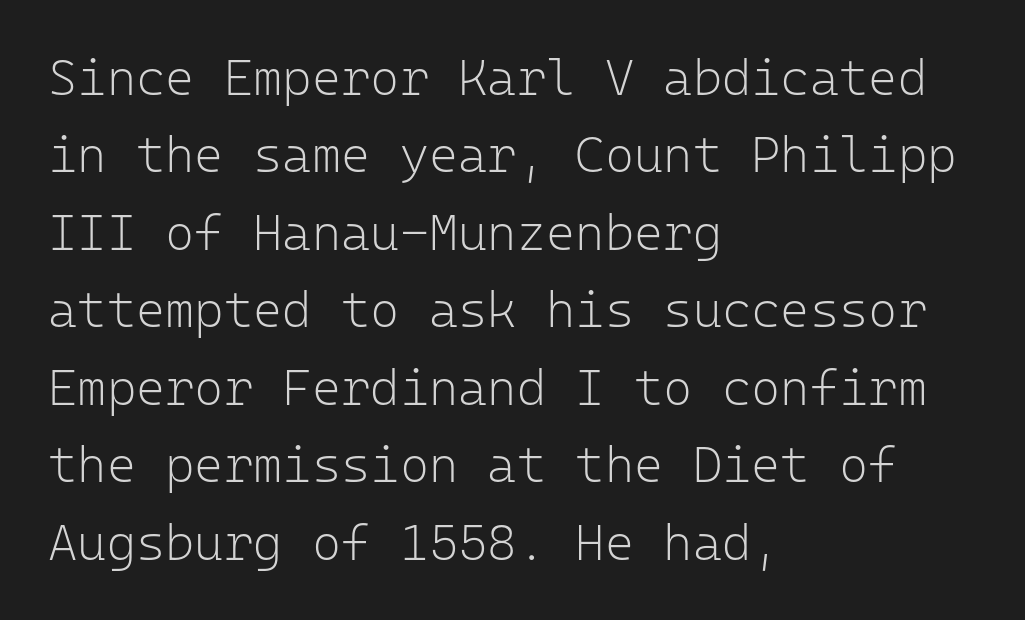
The image shows 50 px light sans-serif type, upright, monospaced; set left-aligned, normal line spacing (1.55x), normal letter spacing, not underlined; low stroke contrast and a medium x-height.
